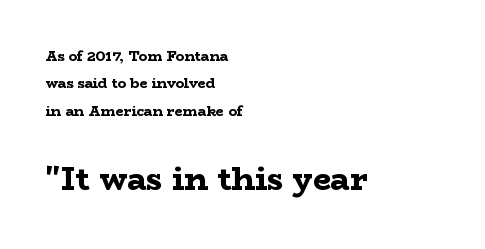
Q: Is the text bold? A: Yes.
Q: Is the text italic (slanted)? A: No, it is upright.
Q: Is the typeface a serif or a sans-serif typeface? A: Serif.
Q: Is the text underlined? A: No.
Q: How is the paragraph aligned? A: Left-aligned.
Q: Is the spacing between letters normal or unusually wide? A: Normal.
Q: Is the spacing between lines tight, normal or loose? A: Loose.
Q: Which block of text is set in a larger size, the first (top) or the second (bottom)? A: The second (bottom) one.
Q: Width (condensed, normal, or wide)? A: Wide.
Q: Stroke contrast? A: Low.
Q: x-height? A: Medium.
Q: Monospaced? A: No.
